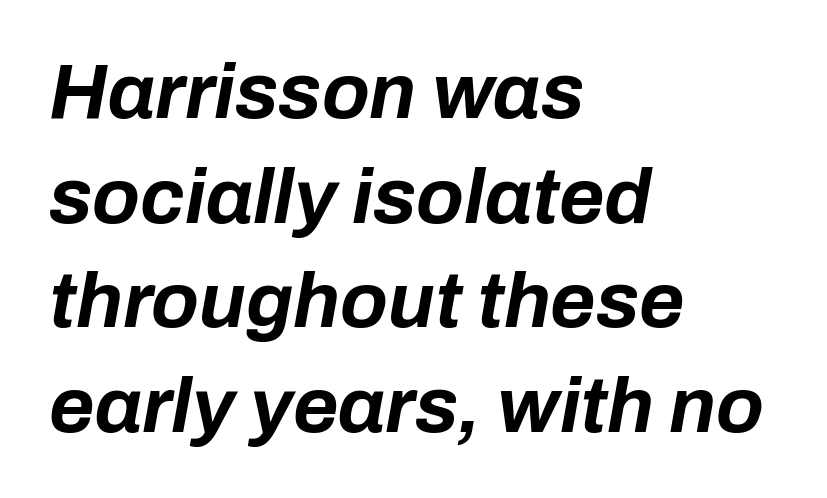
Has an underline been added? It has not. Here the designer chose a conventional face with non-uniform glyph widths. Standard letterfit; no display-style spreading of the glyphs. When letters slant like this, we call the style italic.
